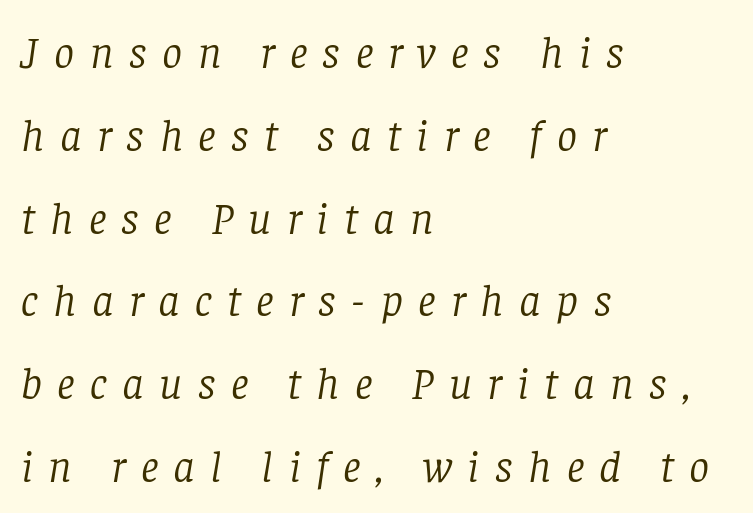
The image shows 45 px light serif type, italic (leaning right); set left-aligned, line spacing 1.84x, unusually wide letter spacing (+0.34 em), not underlined; low stroke contrast and a large x-height.
